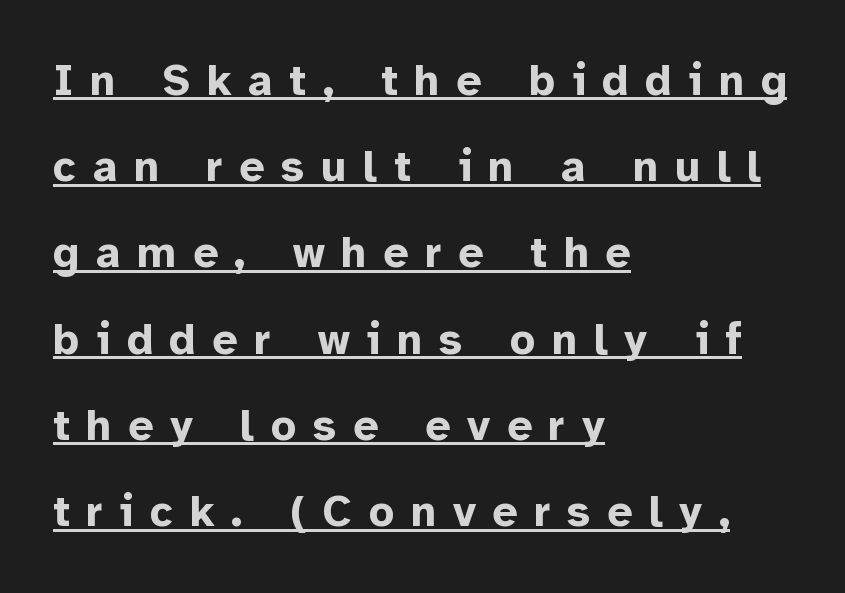
Alignment: flush left. This sample has the flowing, uneven cadence of proportional lettering. This sample carries an underscore along the baseline area. How heavy is the stroke? Heavy — this is a bold. Honestly, the letter spacing is so wide it's the main thing you notice. Horizontal bands of white between lines are thick stripes.
